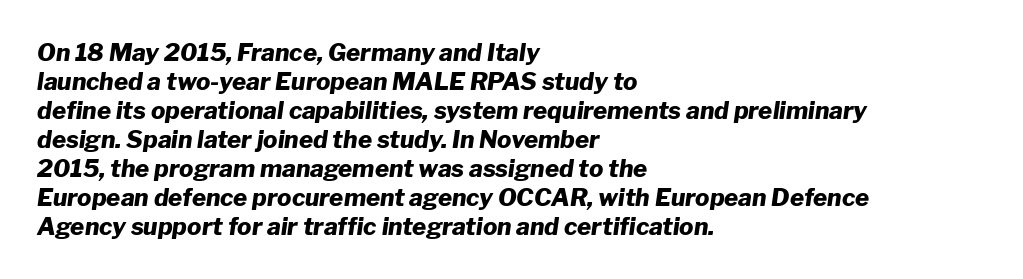
Q: Is the text bold? A: Yes.
Q: Is the text italic (slanted)? A: Yes, it leans right by about 8 degrees.
Q: Is the text underlined? A: No.
Q: How is the paragraph aligned? A: Left-aligned.
Q: Is the spacing between letters normal or unusually wide? A: Normal.
